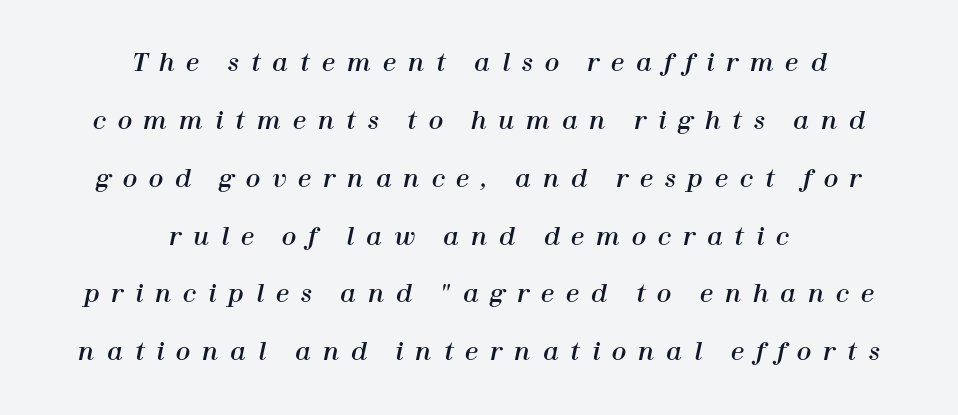
The image shows 24 px text type, italic (leaning right); set centered, loose line spacing (2.41x), unusually wide letter spacing (+0.49 em), not underlined.
